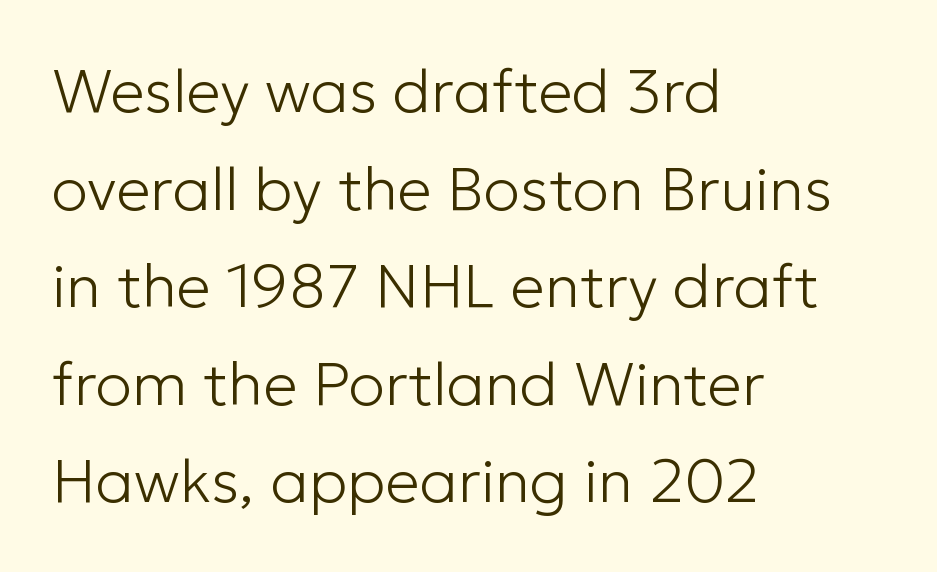
{"serif": "no", "italic": "no", "bold": "no", "weight": "light", "width": "normal", "stroke_contrast": "low", "x_height": "medium", "monospaced": "no", "underline": "no", "align": "left", "line_spacing": "normal", "line_spacing_ratio": 1.6, "letter_spacing": "normal", "letter_spacing_em": 0.0, "glyph_px": 61}
